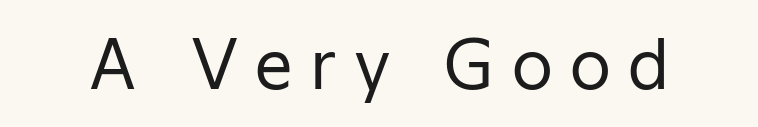
{"serif": "no", "italic": "no", "bold": "no", "weight": "regular", "width": "normal", "stroke_contrast": "low", "x_height": "medium", "monospaced": "no", "underline": "no", "letter_spacing": "wide", "letter_spacing_em": 0.26, "glyph_px": 67}
